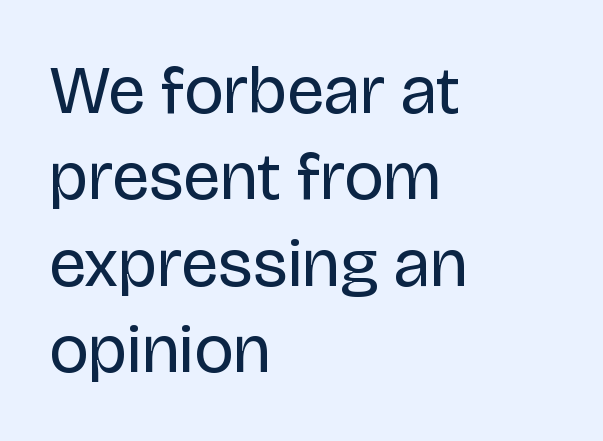
This rendering leaves character spacing at its baseline value. Designer's note — italics off, roman on. If you measured baseline to baseline, you'd find a middling distance. This reads as an unemphasized weight, regular at the heaviest.
